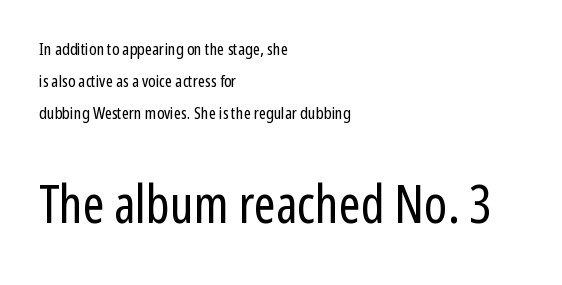
Q: Is the text bold? A: No.
Q: Is the text italic (slanted)? A: No, it is upright.
Q: Is the typeface a serif or a sans-serif typeface? A: Sans-serif.
Q: Is the text underlined? A: No.
Q: How is the paragraph aligned? A: Left-aligned.
Q: Is the spacing between letters normal or unusually wide? A: Normal.
Q: Which block of text is set in a larger size, the first (top) or the second (bottom)? A: The second (bottom) one.
Q: Width (condensed, normal, or wide)? A: Condensed.
Q: Stroke contrast? A: Low.
Q: x-height? A: Medium.
Q: Monospaced? A: No.
